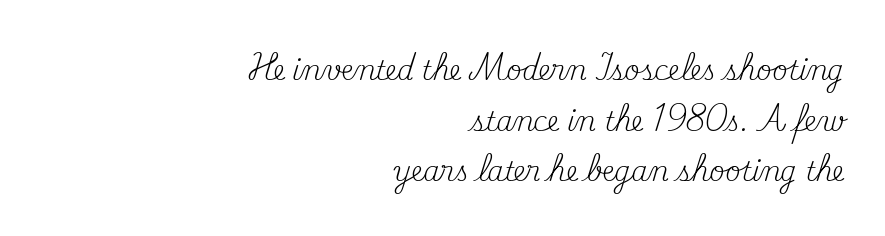
The typesetting does not lean heavy: it is not bold. Every row of glyphs terminates at an identical x-position on the right. Widely set lines give the paragraph a tall, airy silhouette. Clear beneath every line of the passage.
